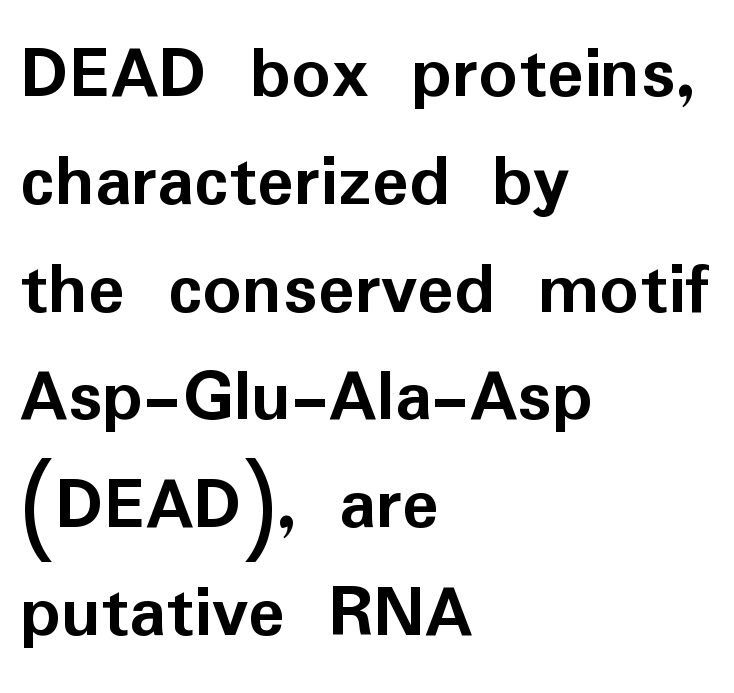
{"serif": "no", "italic": "no", "bold": "yes", "weight": "semibold", "width": "normal", "stroke_contrast": "low", "x_height": "medium", "monospaced": "no", "underline": "no", "align": "left", "line_spacing": "normal", "line_spacing_ratio": 1.4, "letter_spacing": "normal", "letter_spacing_em": 0.0, "glyph_px": 77}
